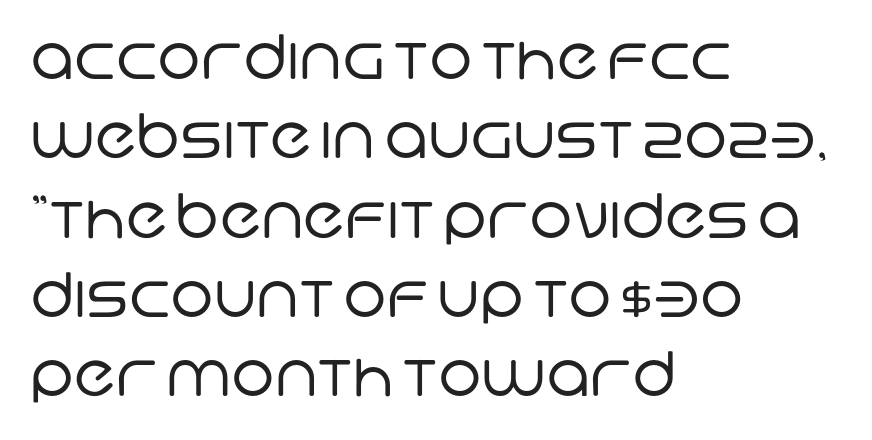
The image shows 61 px regular-weight sans-serif type; set left-aligned, normal line spacing (1.3x), normal letter spacing, not underlined; low stroke contrast and a large x-height.
